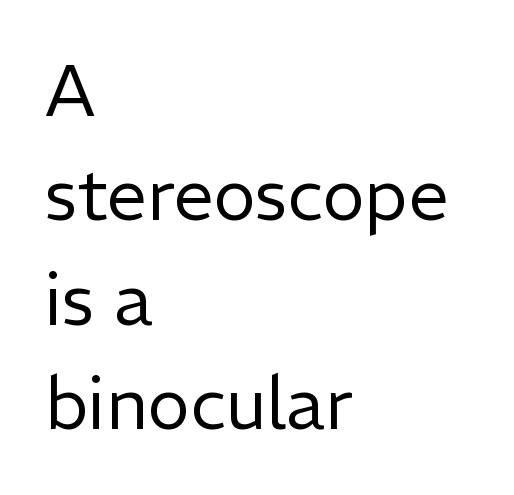
The leading is moderate, giving the passage an even texture. Caption: face not bold, strokes unweighted. A clean baseline with only descenders dipping below it. Caption: standard tracking, unaltered. The designer went with a sans here, leaving each stem footless.
